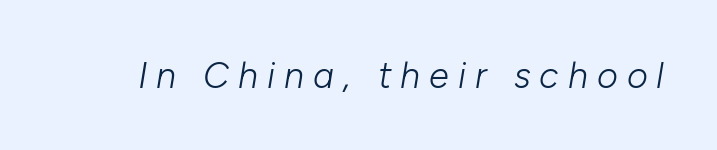
The image shows 36 px light type, italic (leaning right); set unusually wide letter spacing (+0.25 em), not underlined; low stroke contrast and a medium x-height.
